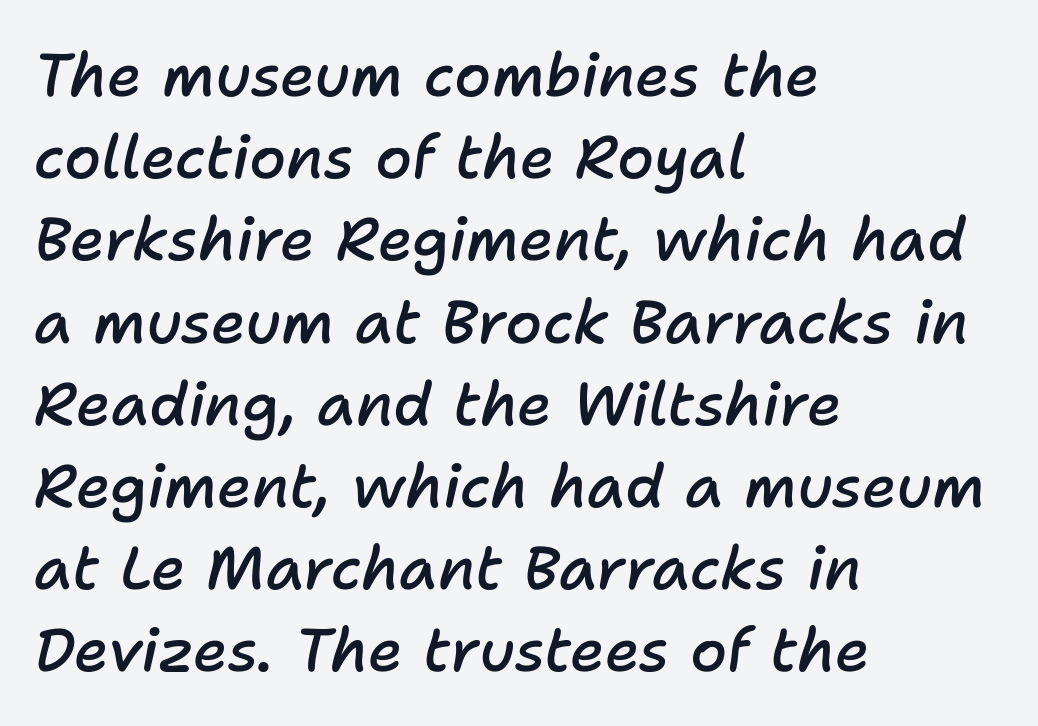
Q: Is the text bold? A: Semi-bold.
Q: Is the text italic (slanted)? A: Yes, it leans right by about 11 degrees.
Q: Is the text underlined? A: No.
Q: How is the paragraph aligned? A: Left-aligned.
Q: Is the spacing between letters normal or unusually wide? A: Normal.
Q: Is the spacing between lines tight, normal or loose? A: Normal.
Q: Width (condensed, normal, or wide)? A: Normal.
Q: Stroke contrast? A: Low.
Q: x-height? A: Medium.
Q: Monospaced? A: No.
